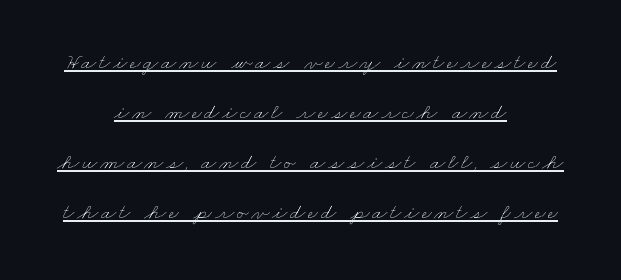
{"bold": "no", "underline": "yes", "align": "center", "line_spacing": "loose", "line_spacing_ratio": 2.28, "glyph_px": 22}
